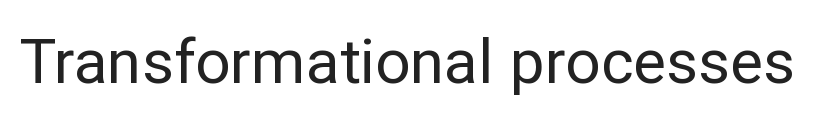
You could not count columns in this text — the font is proportionally spaced. The letters sit at their default tracking, neither squeezed nor spread. Anything drawn beneath the words? Only blank space. Upright lettering throughout. I'd call this a sans setting — the letters go barefoot. Is the stroke heavy? The answer is a plain regular-or-lighter.
